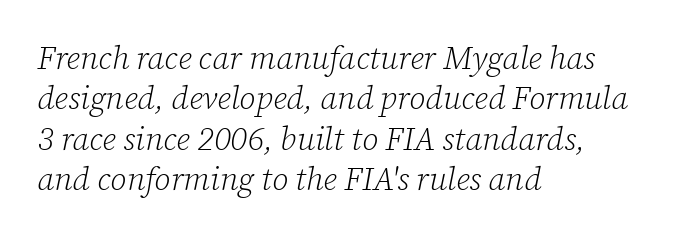
Does the type have serifs? Yes, each stem ends in a small foot. Glance below the letters and you will spot only blank space. This rendering uses left alignment, leaving the right contour irregular. The typography opts for an oblique posture over an upright one. The tracking reads as untouched default to a designer's eye. Is this a heavy cut? Hardly; it is regular or lighter.
